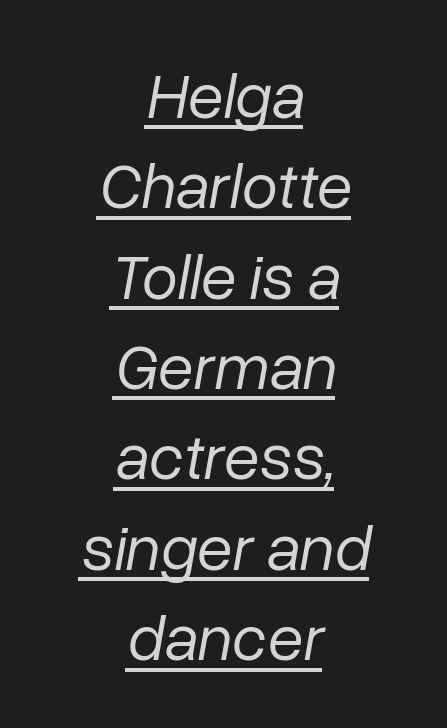
{"italic": "yes", "lean": "right", "slant_degrees": 10, "bold": "no", "weight": "regular", "width": "normal", "stroke_contrast": "low", "x_height": "medium", "monospaced": "no", "underline": "yes", "align": "center", "line_spacing": "normal", "line_spacing_ratio": 1.39, "letter_spacing": "normal", "letter_spacing_em": 0.0, "glyph_px": 65}
